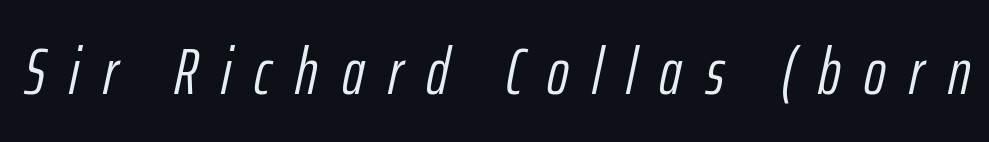
The image shows 66 px light, condensed type, italic (leaning right); set unusually wide letter spacing (+0.36 em), not underlined; low stroke contrast and a medium x-height.
